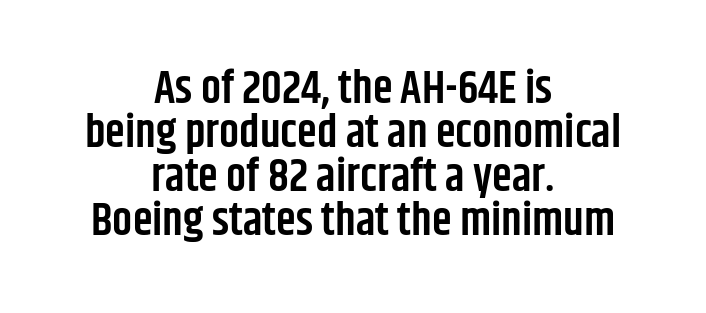
Q: Is the text bold? A: Semi-bold.
Q: Is the text italic (slanted)? A: No, it is upright.
Q: Is the typeface a serif or a sans-serif typeface? A: Sans-serif.
Q: Is the text underlined? A: No.
Q: How is the paragraph aligned? A: Centered.
Q: Is the spacing between letters normal or unusually wide? A: Normal.
Q: Is the spacing between lines tight, normal or loose? A: Tight.
Q: Width (condensed, normal, or wide)? A: Condensed.
Q: Stroke contrast? A: Low.
Q: x-height? A: Large.
Q: Monospaced? A: No.
